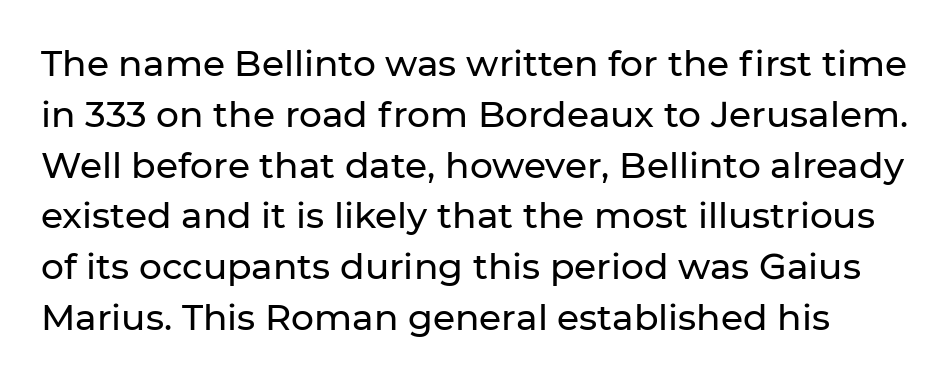
{"serif": "no", "italic": "no", "width": "normal", "stroke_contrast": "low", "x_height": "medium", "monospaced": "no", "underline": "no", "line_spacing": "normal", "line_spacing_ratio": 1.41, "letter_spacing": "normal", "letter_spacing_em": 0.0, "glyph_px": 36}
